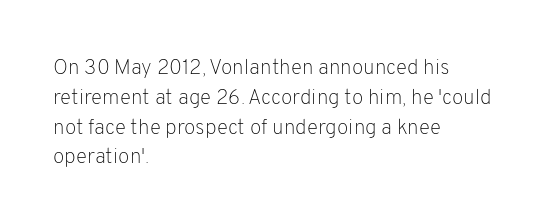
{"italic": "no", "bold": "no", "underline": "no", "align": "left", "line_spacing": "normal", "line_spacing_ratio": 1.42, "letter_spacing": "normal", "letter_spacing_em": 0.0, "glyph_px": 21}
